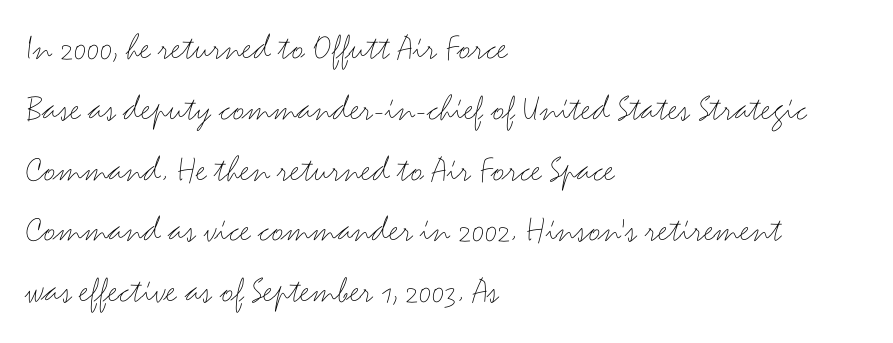
Q: Is the text bold? A: No.
Q: Is the text italic (slanted)? A: Yes.
Q: Is the typeface a serif or a sans-serif typeface? A: Sans-serif.
Q: Is the text underlined? A: No.
Q: How is the paragraph aligned? A: Left-aligned.
Q: Is the spacing between letters normal or unusually wide? A: Normal.
Q: Is the spacing between lines tight, normal or loose? A: Normal.
Q: Width (condensed, normal, or wide)? A: Wide.
Q: Stroke contrast? A: Medium.
Q: x-height? A: Small.
Q: Monospaced? A: No.
